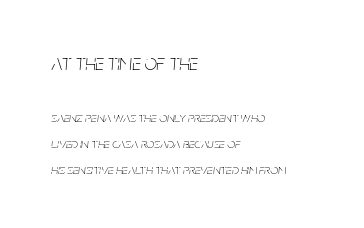
The image shows 22 px text type, italic (leaning right); set left-aligned, line spacing 1.86x, normal letter spacing, not underlined; the first (top) block is 1.57x larger.
